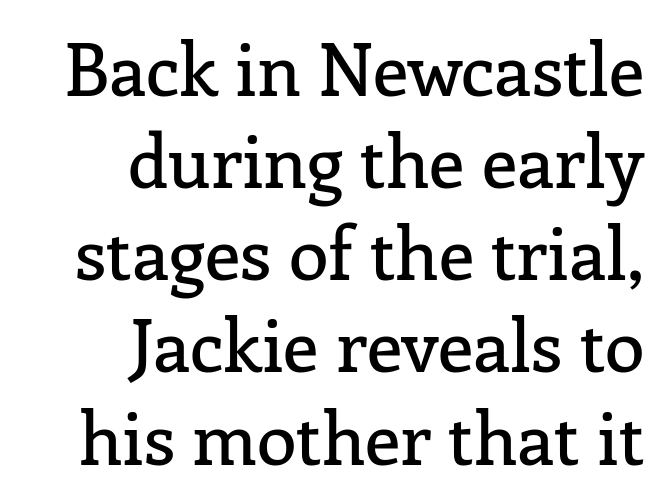
{"serif": "yes", "italic": "no", "width": "normal", "stroke_contrast": "low", "x_height": "medium", "monospaced": "no", "underline": "no", "align": "right", "line_spacing": "normal", "line_spacing_ratio": 1.28, "letter_spacing": "normal", "letter_spacing_em": 0.0, "glyph_px": 72}
